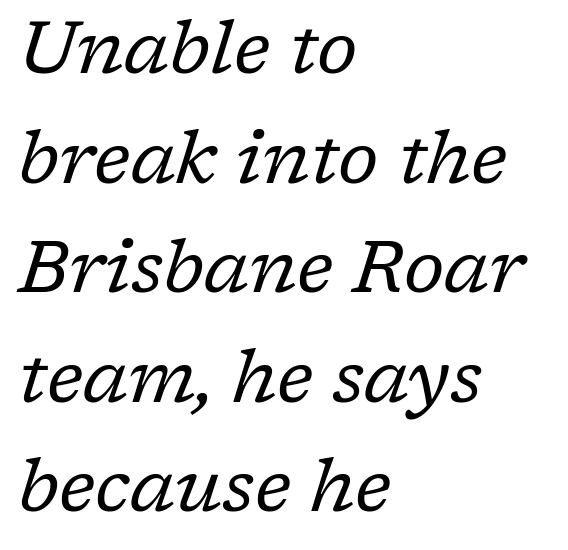
The image shows 74 px regular-weight serif type, italic (leaning right); set left-aligned, normal line spacing (1.48x), normal letter spacing, not underlined; low stroke contrast and a medium x-height.
